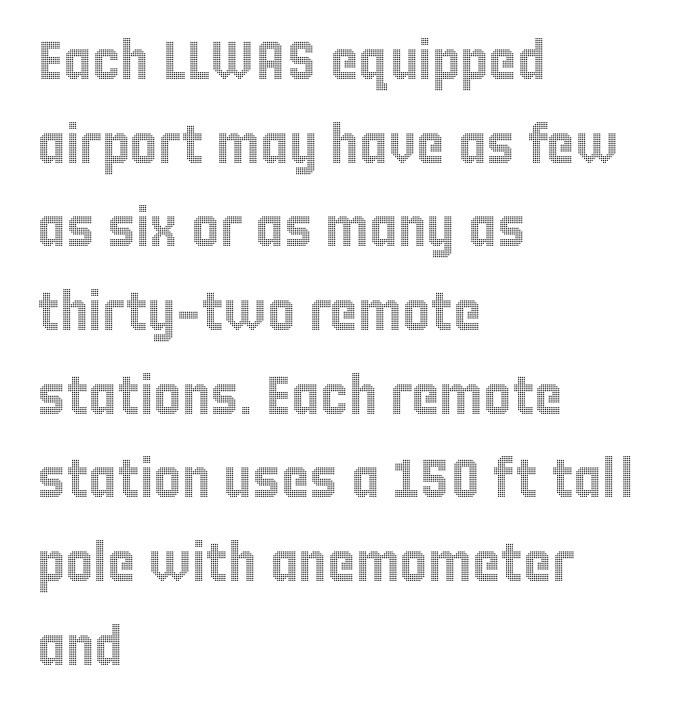
{"italic": "no", "width": "condensed", "x_height": "large", "monospaced": "no", "underline": "no", "align": "left", "line_spacing": "normal", "line_spacing_ratio": 1.55, "letter_spacing": "normal", "letter_spacing_em": 0.0, "glyph_px": 54}
